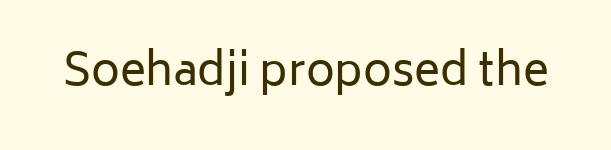
The image shows 44 px regular-weight sans-serif type, upright; set normal letter spacing, not underlined; low stroke contrast and a medium x-height.
